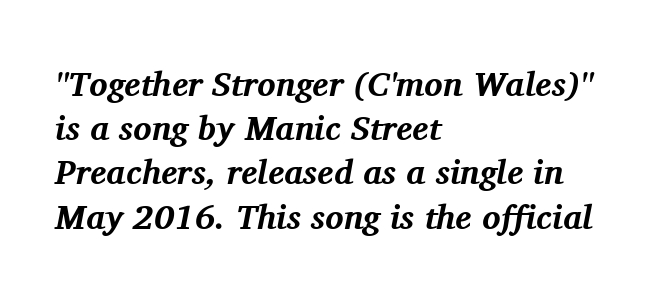
The space directly below the letters is spotless. What weight is shown? A full bold with thick strokes. You could not count columns in this text — the font is proportionally spaced. Each new line begins a customary step beneath the previous one.
